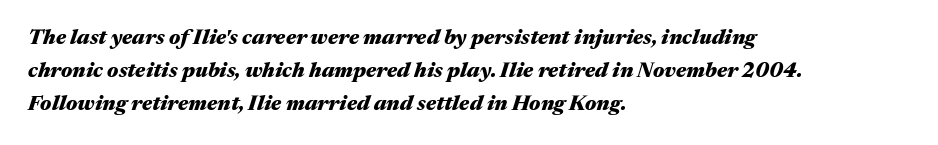
Q: Is the text bold? A: Yes.
Q: Is the text italic (slanted)? A: Yes, it leans right by about 17 degrees.
Q: Is the text underlined? A: No.
Q: How is the paragraph aligned? A: Left-aligned.
Q: Is the spacing between letters normal or unusually wide? A: Normal.
Q: Is the spacing between lines tight, normal or loose? A: Normal.
